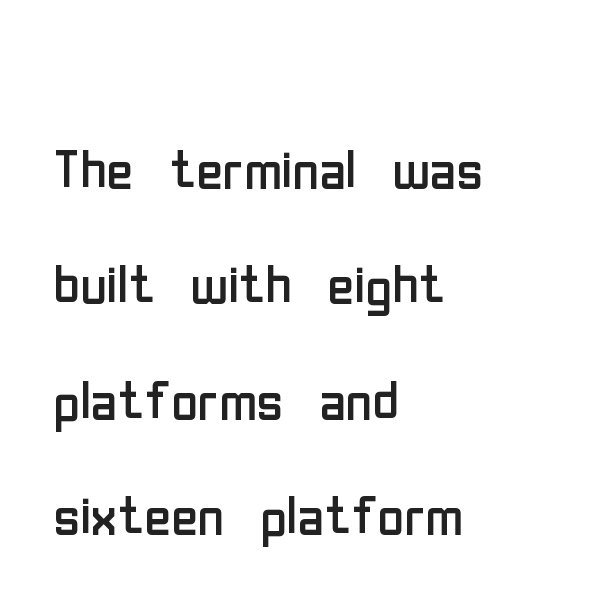
Check the space under the baseline: it is left empty. Nobody touched the tracking dial on this one. Stroke mass is kept to a normal reading level or below. Nope, not italic — everything's standing straight. The letters advance in unequal steps, a hallmark of proportional type. The typeface chosen for these lines omits serifs.
